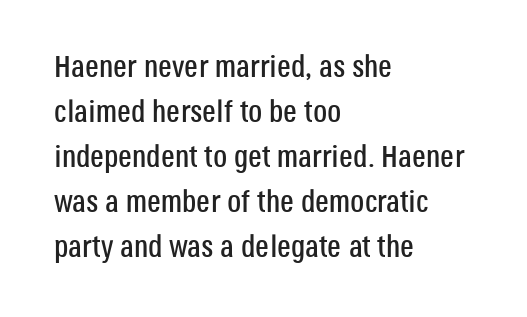
Do the letters lean? They stand straight. This sample uses plain, unmodified letter spacing. Look at the bottom of the vertical strokes: they stop flat, with no serifs. The leading is moderate, giving the passage an even texture.
